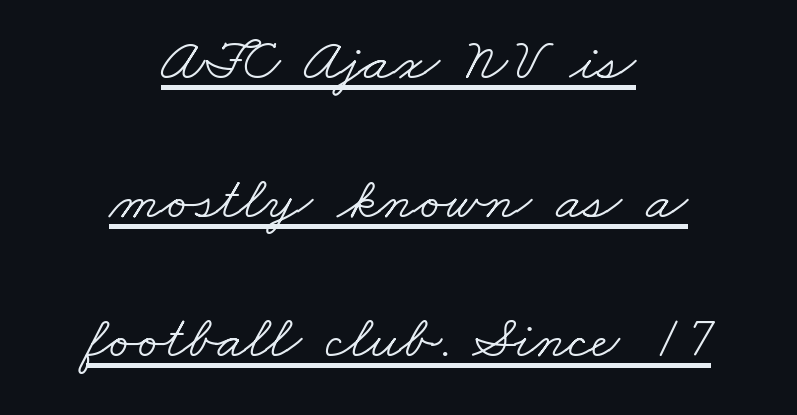
{"serif": "yes", "bold": "no", "weight": "light", "width": "wide", "stroke_contrast": "low", "x_height": "small", "monospaced": "no", "underline": "yes", "align": "center", "line_spacing": "loose", "line_spacing_ratio": 2.28, "letter_spacing": "normal", "letter_spacing_em": 0.0, "glyph_px": 61}
